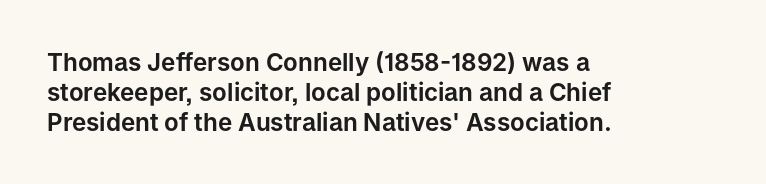
{"italic": "no", "underline": "no", "align": "left", "line_spacing": "normal", "line_spacing_ratio": 1.25, "letter_spacing": "normal", "letter_spacing_em": 0.0, "glyph_px": 24}
